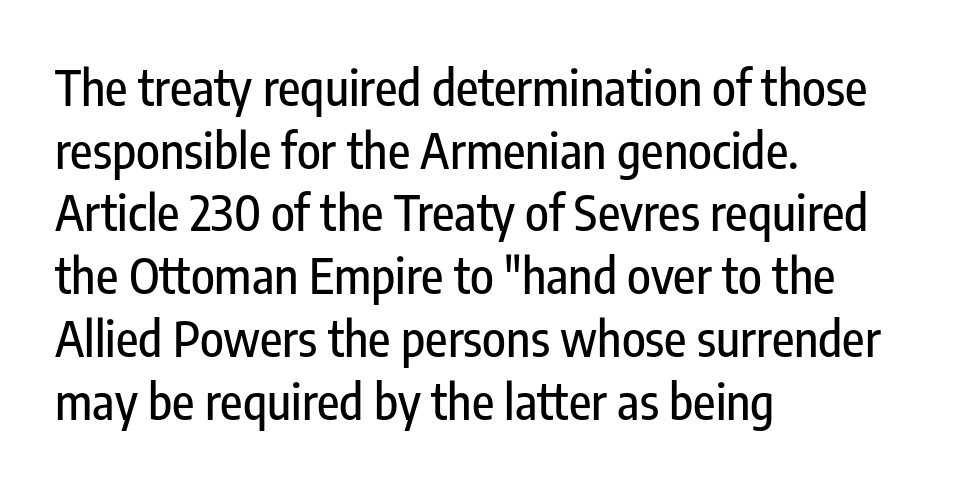
{"serif": "no", "italic": "no", "width": "condensed", "stroke_contrast": "low", "x_height": "medium", "monospaced": "no", "underline": "no", "align": "left", "line_spacing": "normal", "line_spacing_ratio": 1.28, "letter_spacing": "normal", "letter_spacing_em": 0.0, "glyph_px": 49}
